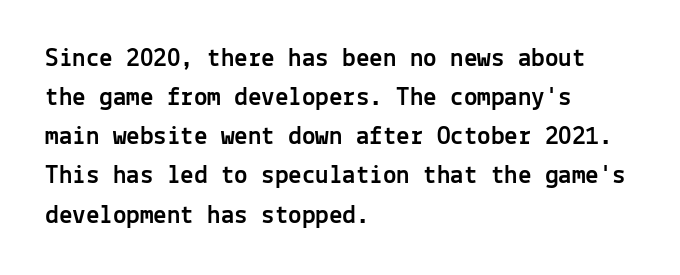
Q: Is the text italic (slanted)? A: No, it is upright.
Q: Is the text underlined? A: No.
Q: How is the paragraph aligned? A: Left-aligned.
Q: Is the spacing between letters normal or unusually wide? A: Normal.
Q: Is the spacing between lines tight, normal or loose? A: Normal.
